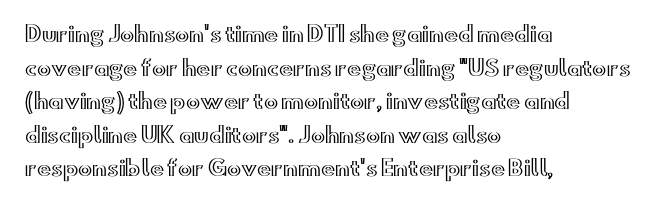
{"italic": "no", "underline": "no", "align": "left", "line_spacing": "normal", "line_spacing_ratio": 1.6, "letter_spacing": "normal", "letter_spacing_em": 0.0, "glyph_px": 21}
